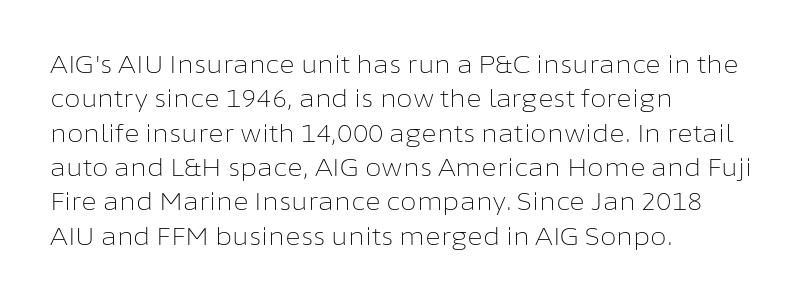
{"italic": "no", "bold": "no", "underline": "no", "align": "left", "line_spacing": "normal", "line_spacing_ratio": 1.43, "letter_spacing": "normal", "letter_spacing_em": 0.0, "glyph_px": 24}
